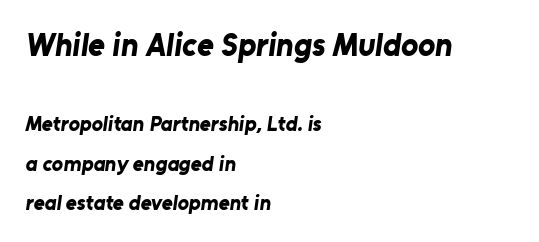
Q: Is the text bold? A: Yes.
Q: Is the typeface a serif or a sans-serif typeface? A: Sans-serif.
Q: Is the text underlined? A: No.
Q: How is the paragraph aligned? A: Left-aligned.
Q: Is the spacing between letters normal or unusually wide? A: Normal.
Q: Which block of text is set in a larger size, the first (top) or the second (bottom)? A: The first (top) one.
Q: Width (condensed, normal, or wide)? A: Normal.
Q: Stroke contrast? A: Low.
Q: x-height? A: Medium.
Q: Monospaced? A: No.
